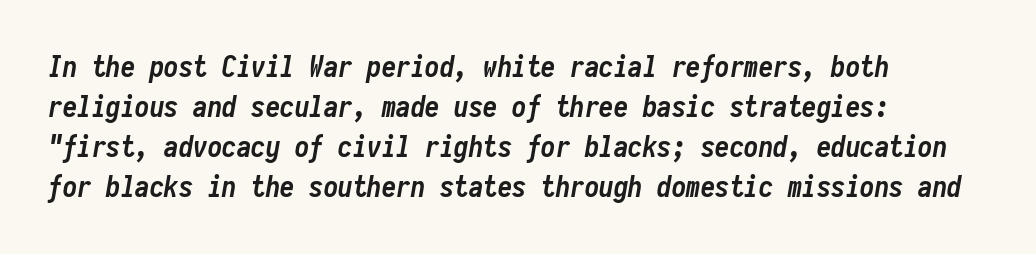
Q: Is the text bold? A: Yes.
Q: Is the text italic (slanted)? A: Yes, it leans right by about 10 degrees.
Q: Is the text underlined? A: No.
Q: How is the paragraph aligned? A: Left-aligned.
Q: Is the spacing between letters normal or unusually wide? A: Normal.
Q: Is the spacing between lines tight, normal or loose? A: Normal.
Q: Width (condensed, normal, or wide)? A: Condensed.
Q: Stroke contrast? A: Low.
Q: x-height? A: Medium.
Q: Monospaced? A: Yes.
